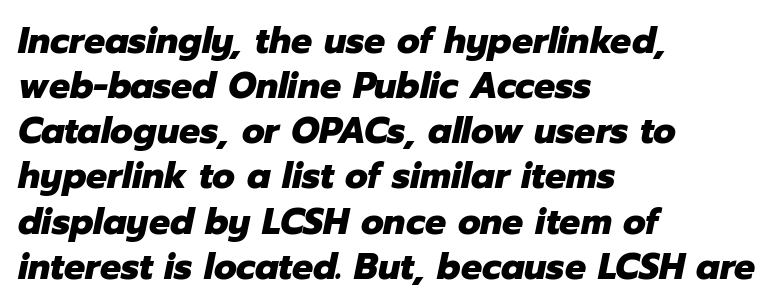
Q: Is the text bold? A: Yes.
Q: Is the text italic (slanted)? A: Yes, it leans right by about 12 degrees.
Q: Is the text underlined? A: No.
Q: How is the paragraph aligned? A: Left-aligned.
Q: Is the spacing between letters normal or unusually wide? A: Normal.
Q: Width (condensed, normal, or wide)? A: Normal.
Q: Stroke contrast? A: Low.
Q: x-height? A: Medium.
Q: Monospaced? A: No.
